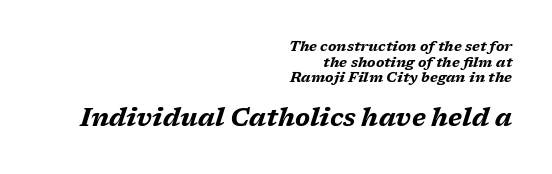
Q: Is the text bold? A: Yes.
Q: Is the text italic (slanted)? A: Yes, it leans right by about 17 degrees.
Q: Is the text underlined? A: No.
Q: How is the paragraph aligned? A: Right-aligned.
Q: Is the spacing between letters normal or unusually wide? A: Normal.
Q: Is the spacing between lines tight, normal or loose? A: Tight.
Q: Which block of text is set in a larger size, the first (top) or the second (bottom)? A: The second (bottom) one.
